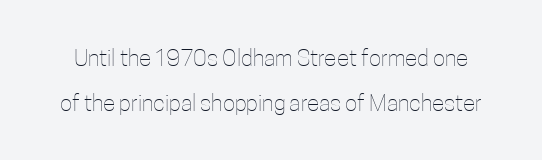
The image shows 23 px text type, upright; set loose line spacing (1.95x), normal letter spacing, not underlined.
